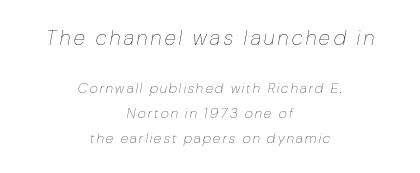
Compare the two chunks: the upper has the greater cap height. The glyphs look as if they've been sheared to an angle. The compositor balanced each line on the midline. Each stroke keeps to a modest, everyday thickness or less. Unmarked baselines from the first word to the last.
